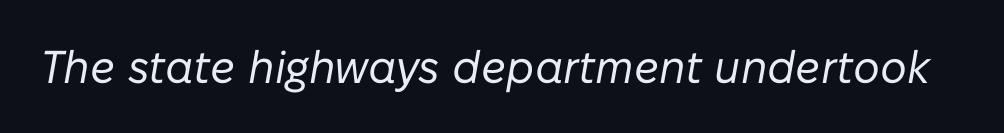
Q: Is the text bold? A: No.
Q: Is the text italic (slanted)? A: Yes, it leans right by about 10 degrees.
Q: Is the text underlined? A: No.
Q: Is the spacing between letters normal or unusually wide? A: Normal.
Q: Width (condensed, normal, or wide)? A: Normal.
Q: Stroke contrast? A: Low.
Q: x-height? A: Medium.
Q: Monospaced? A: No.
